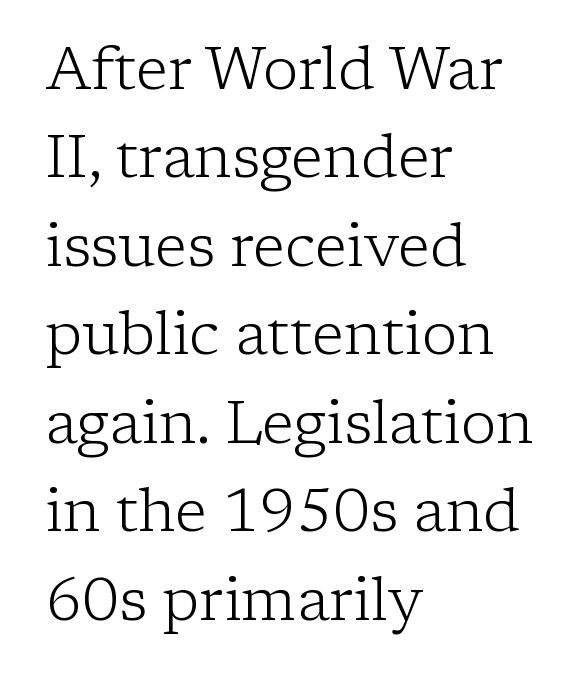
Q: Is the text bold? A: No.
Q: Is the text italic (slanted)? A: No, it is upright.
Q: Is the typeface a serif or a sans-serif typeface? A: Serif.
Q: Is the text underlined? A: No.
Q: How is the paragraph aligned? A: Left-aligned.
Q: Is the spacing between letters normal or unusually wide? A: Normal.
Q: Is the spacing between lines tight, normal or loose? A: Normal.
Q: Width (condensed, normal, or wide)? A: Normal.
Q: Stroke contrast? A: Low.
Q: x-height? A: Medium.
Q: Monospaced? A: No.
